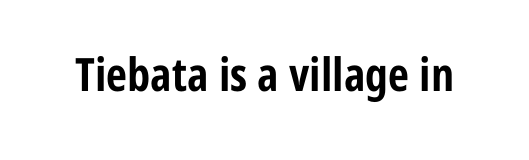
The image shows 46 px bold, condensed sans-serif type, upright; set normal letter spacing, not underlined; low stroke contrast and a medium x-height.
